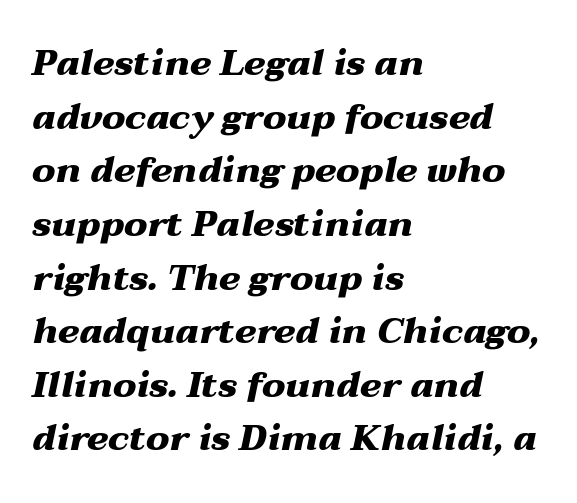
A classic flush-left, rag-right setting is used for this passage. Evenly set lines give the paragraph a standard silhouette. A typesetter would mark this as italic. Is this a fixed-width face? No — the glyphs have proportional, varying widths. Students, note that the glyphs here touch the page at normal intervals. Stroke thickness is high; the sample reads as a true bold.
